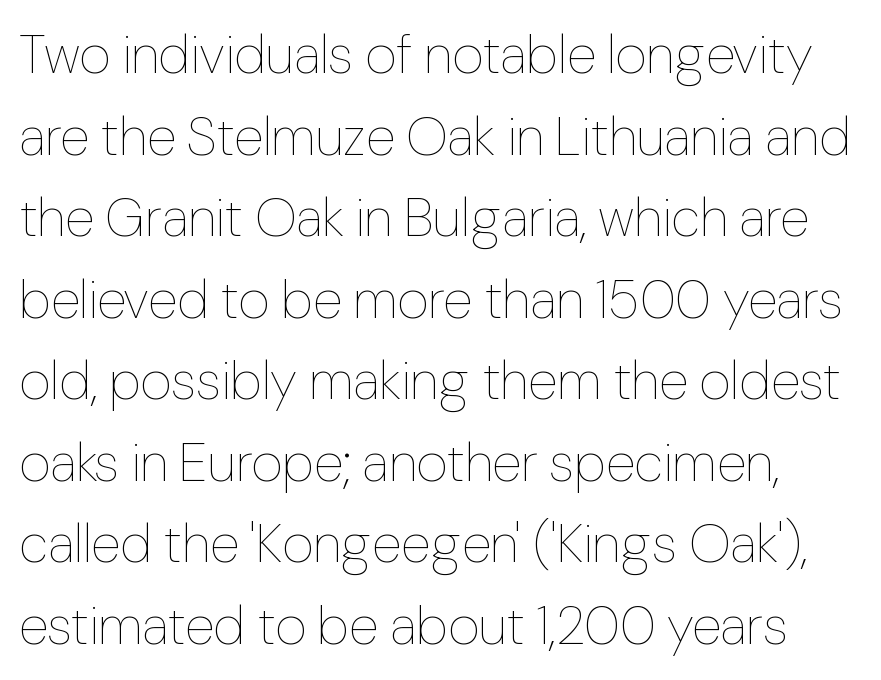
Style check: upright. The rows are spaced the way most documents space them. Words appear dense and cohesive because spacing is normal. The face used here is proportionally spaced, like ordinary book or web type. No word sits above an underline.
